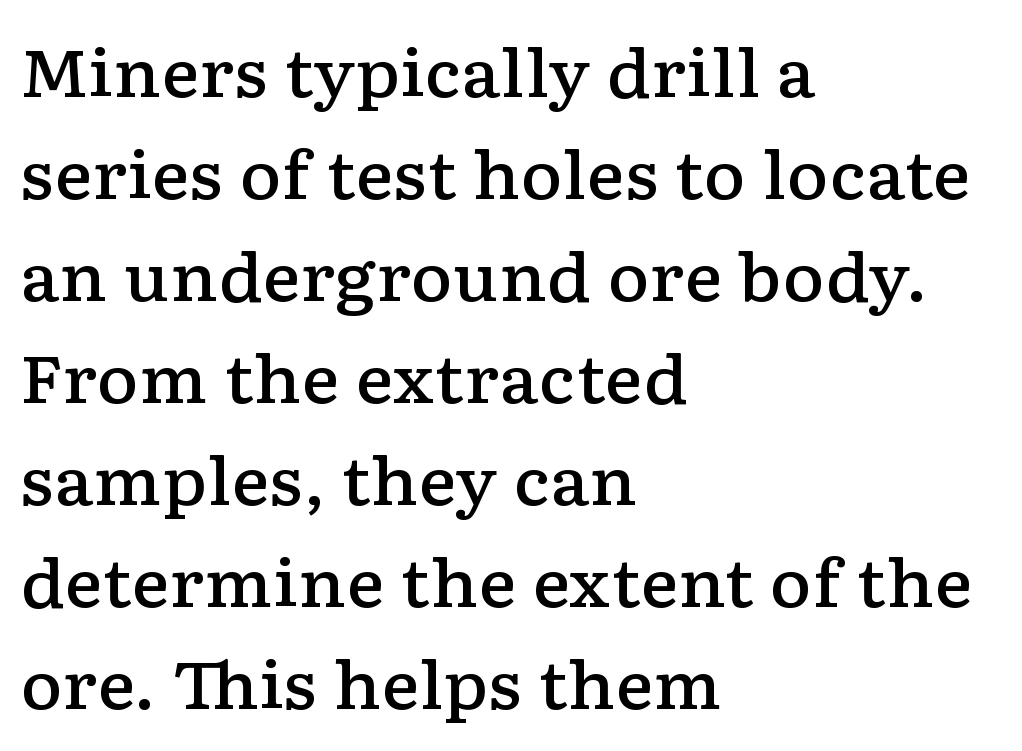
Look at the stroke-to-counter ratio: somewhat heavy, a semibold. Spacing verdict: proportional, widths tailored to each character. The lines are quadded left. A typesetter would call this leading conventional body-copy spacing.
